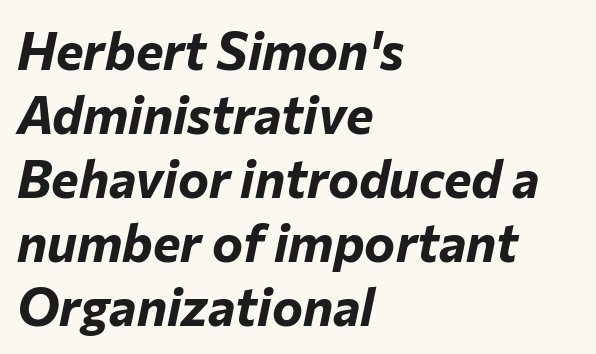
Default kerning and tracking; the words read as compact shapes. The face used here is proportionally spaced, like ordinary book or web type. On the weight axis this lands at bold, roughly 700. Compared with a centered layout, this one pins lines to the left instead.
